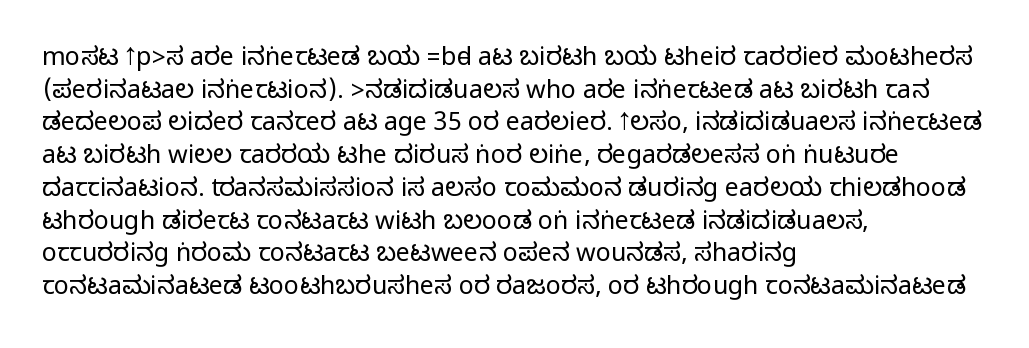
{"italic": "no", "underline": "no", "align": "left", "line_spacing": "normal", "line_spacing_ratio": 1.31, "letter_spacing": "normal", "letter_spacing_em": 0.0, "glyph_px": 25}
